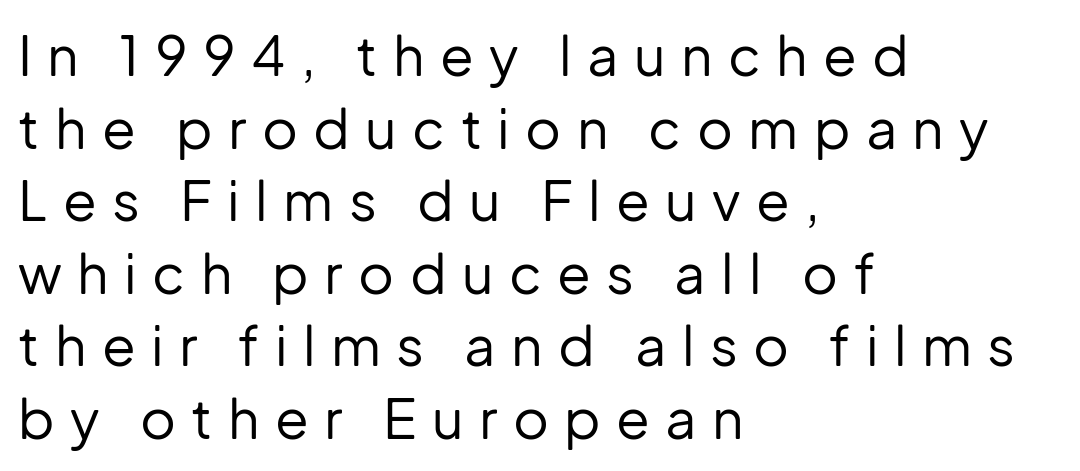
The image shows 55 px regular-weight sans-serif type, upright; set left-aligned, normal line spacing (1.32x), unusually wide letter spacing (+0.28 em), not underlined; low stroke contrast and a medium x-height.
